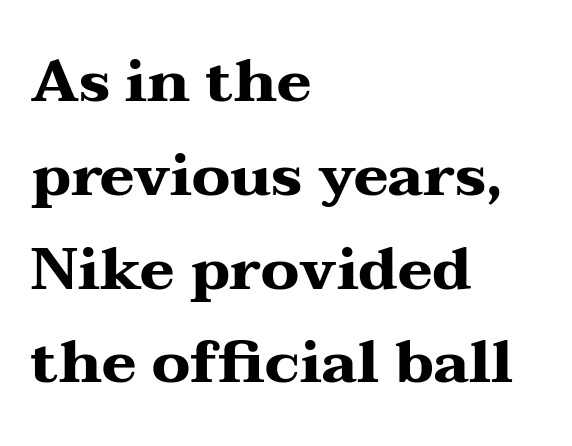
Q: Is the text bold? A: Yes.
Q: Is the text italic (slanted)? A: No, it is upright.
Q: Is the typeface a serif or a sans-serif typeface? A: Serif.
Q: Is the text underlined? A: No.
Q: How is the paragraph aligned? A: Left-aligned.
Q: Is the spacing between letters normal or unusually wide? A: Normal.
Q: Is the spacing between lines tight, normal or loose? A: Normal.
Q: Width (condensed, normal, or wide)? A: Wide.
Q: Stroke contrast? A: Medium.
Q: x-height? A: Medium.
Q: Monospaced? A: No.
